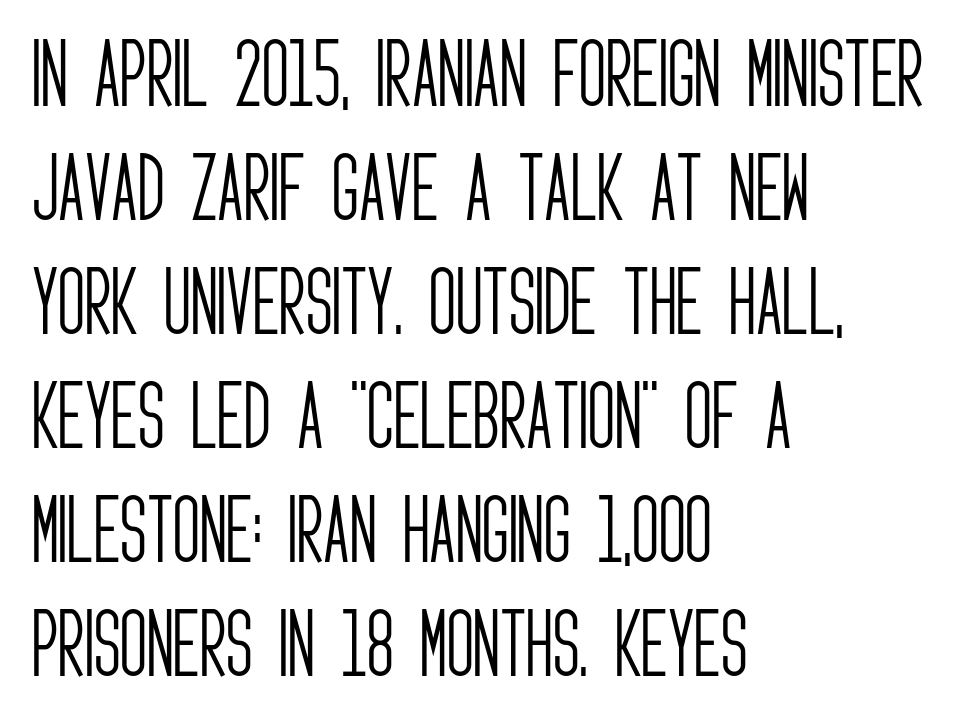
Q: Is the text bold? A: No.
Q: Is the text italic (slanted)? A: No, it is upright.
Q: Is the typeface a serif or a sans-serif typeface? A: Sans-serif.
Q: Is the text underlined? A: No.
Q: How is the paragraph aligned? A: Left-aligned.
Q: Is the spacing between letters normal or unusually wide? A: Normal.
Q: Is the spacing between lines tight, normal or loose? A: Normal.
Q: Width (condensed, normal, or wide)? A: Condensed.
Q: Stroke contrast? A: Low.
Q: x-height? A: Large.
Q: Monospaced? A: No.
